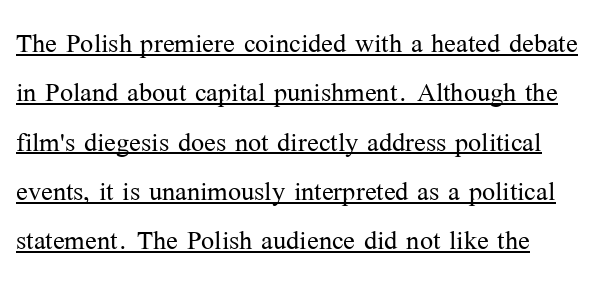
The image shows 35 px light serif type, upright; set normal line spacing (1.41x), normal letter spacing, underlined; medium stroke contrast and a medium x-height.
